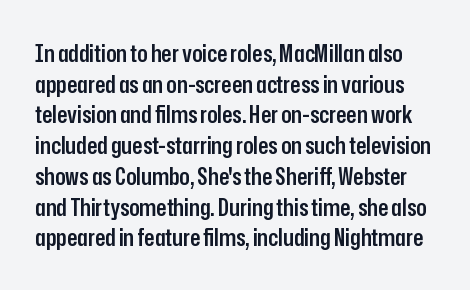
{"italic": "no", "bold": "semi", "underline": "no", "line_spacing": "normal", "line_spacing_ratio": 1.28, "letter_spacing": "normal", "letter_spacing_em": 0.0, "glyph_px": 24}
